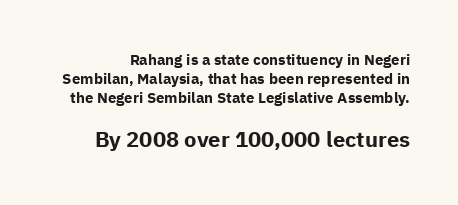
Q: Is the text bold? A: Yes.
Q: Is the text italic (slanted)? A: No, it is upright.
Q: Is the text underlined? A: No.
Q: Is the spacing between letters normal or unusually wide? A: Normal.
Q: Is the spacing between lines tight, normal or loose? A: Normal.
Q: Which block of text is set in a larger size, the first (top) or the second (bottom)? A: The second (bottom) one.
